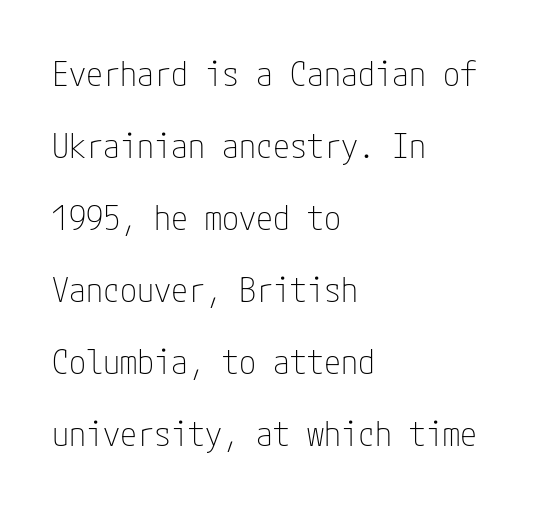
{"serif": "no", "italic": "no", "bold": "no", "weight": "thin", "width": "condensed", "stroke_contrast": "low", "x_height": "medium", "underline": "no", "align": "left", "line_spacing": "loose", "line_spacing_ratio": 2.12, "letter_spacing": "normal", "letter_spacing_em": 0.0, "glyph_px": 34}
